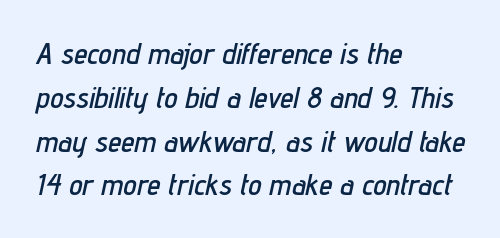
Is there much room between lines? A standard amount, neither cramped nor airy. The typesetter chose a ragged-right arrangement here. Looking at the ascenders, they clearly lean. Rule under the text: the space is simply empty. Compared with typical body copy, the letter spacing here is the same.
